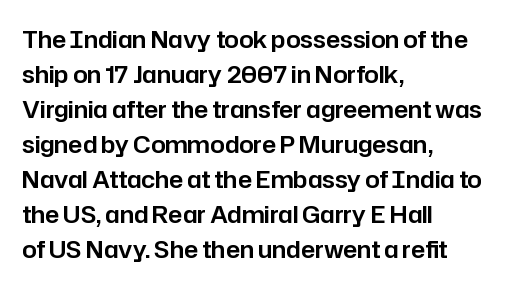
Q: Is the text italic (slanted)? A: No, it is upright.
Q: Is the text underlined? A: No.
Q: How is the paragraph aligned? A: Left-aligned.
Q: Is the spacing between letters normal or unusually wide? A: Normal.
Q: Is the spacing between lines tight, normal or loose? A: Normal.
